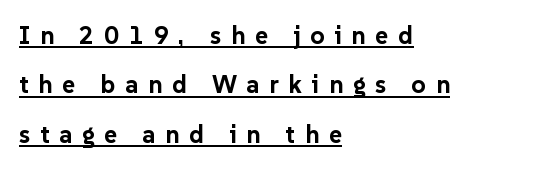
The image shows 25 px bold type, upright; set left-aligned, loose line spacing (1.98x), unusually wide letter spacing (+0.39 em), underlined.
